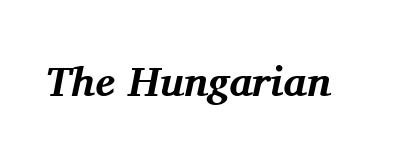
Q: Is the text bold? A: Yes.
Q: Is the text italic (slanted)? A: Yes, it leans right by about 11 degrees.
Q: Is the typeface a serif or a sans-serif typeface? A: Serif.
Q: Is the text underlined? A: No.
Q: Is the spacing between letters normal or unusually wide? A: Normal.
Q: Width (condensed, normal, or wide)? A: Normal.
Q: Stroke contrast? A: Medium.
Q: x-height? A: Medium.
Q: Monospaced? A: No.
